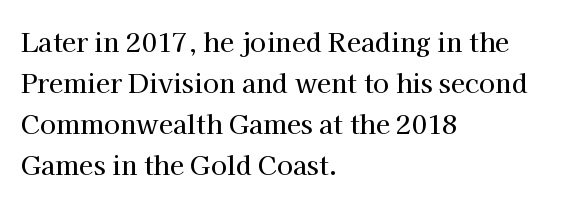
The image shows 26 px text type, upright; set left-aligned, normal line spacing (1.58x), normal letter spacing, not underlined.
